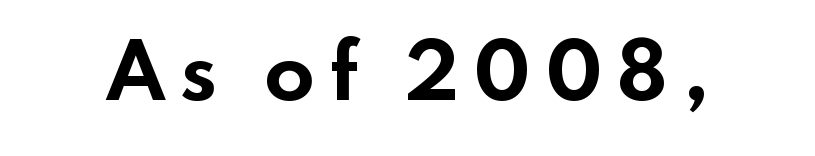
The image shows 74 px bold, wide sans-serif type, upright; set not underlined; low stroke contrast and a small x-height.
